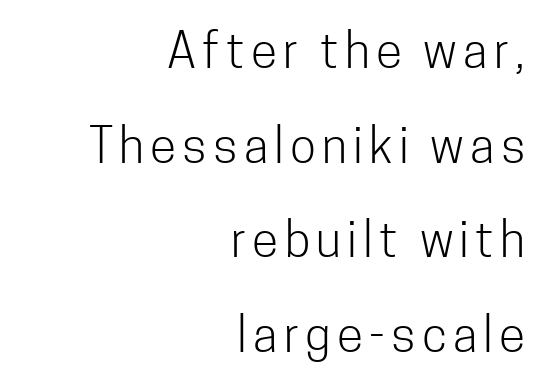
Compared with typical paragraphs, the rows here are farther apart. The typeface chosen for these lines omits serifs. The string is rendered with underlining switched off. These lines are rendered in a variable-pitch font. The characters are drawn with everyday or finer stroke widths. Typeset ragged left — the right edge is the straight one.
